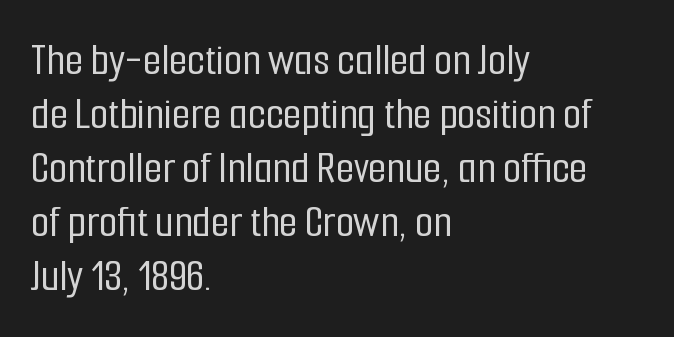
{"serif": "no", "italic": "no", "width": "condensed", "stroke_contrast": "low", "x_height": "medium", "monospaced": "no", "underline": "no", "align": "left", "line_spacing": "tight", "line_spacing_ratio": 1.15, "letter_spacing": "normal", "letter_spacing_em": 0.0, "glyph_px": 47}
